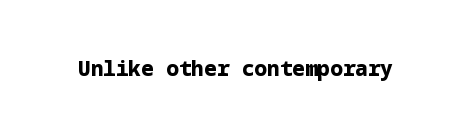
Q: Is the text bold? A: Yes.
Q: Is the text italic (slanted)? A: No, it is upright.
Q: Is the text underlined? A: No.
Q: Is the spacing between letters normal or unusually wide? A: Normal.
